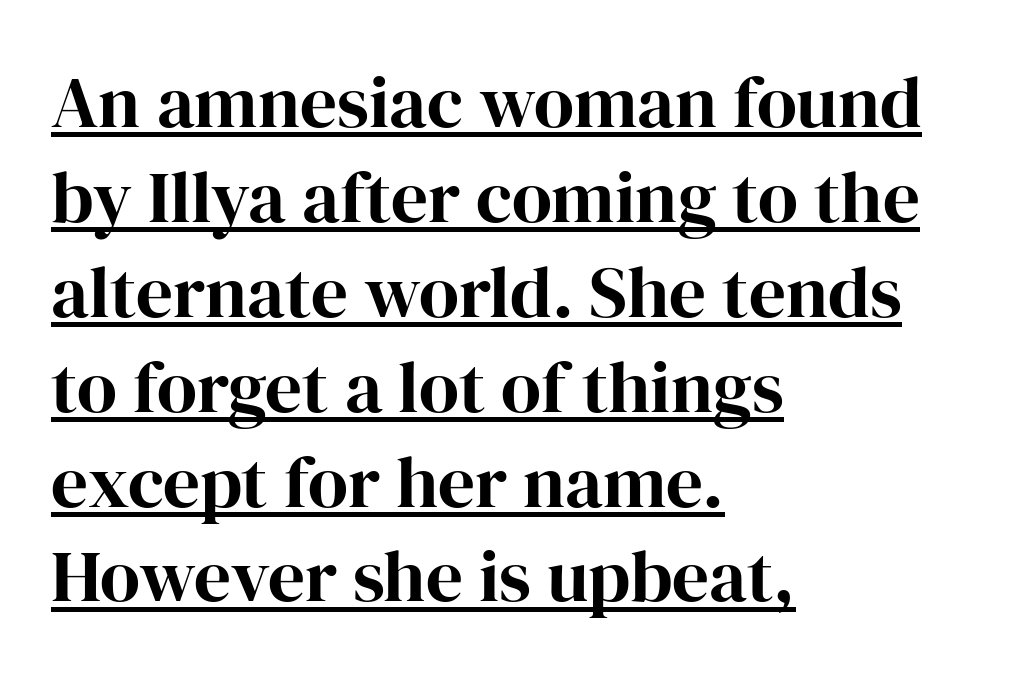
The font family rendered here belongs to the serif group. Honestly, the letter spacing is just normal — you wouldn't notice it. You could not count columns in this text — the font is proportionally spaced. Students, observe the line beneath the letters — that is underlining. A classic flush-left, rag-right setting is used for this passage.
